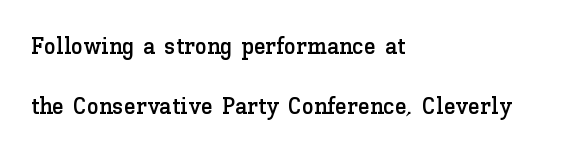
{"italic": "no", "underline": "no", "align": "left", "line_spacing": "loose", "line_spacing_ratio": 2.5, "letter_spacing": "normal", "letter_spacing_em": 0.0, "glyph_px": 24}
